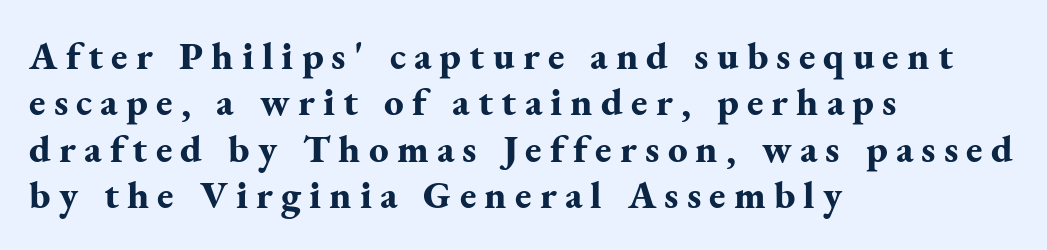
Q: Is the text bold? A: Yes.
Q: Is the text italic (slanted)? A: No, it is upright.
Q: Is the typeface a serif or a sans-serif typeface? A: Serif.
Q: Is the text underlined? A: No.
Q: How is the paragraph aligned? A: Left-aligned.
Q: Is the spacing between letters normal or unusually wide? A: Unusually wide.
Q: Width (condensed, normal, or wide)? A: Normal.
Q: Stroke contrast? A: Medium.
Q: x-height? A: Small.
Q: Monospaced? A: No.
